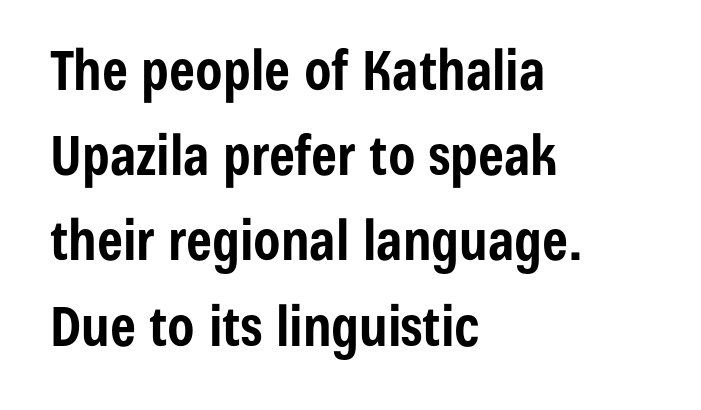
{"serif": "no", "italic": "no", "bold": "yes", "weight": "bold", "width": "condensed", "stroke_contrast": "low", "x_height": "medium", "monospaced": "no", "underline": "no", "align": "left", "line_spacing": "normal", "line_spacing_ratio": 1.55, "letter_spacing": "normal", "letter_spacing_em": 0.0, "glyph_px": 55}
